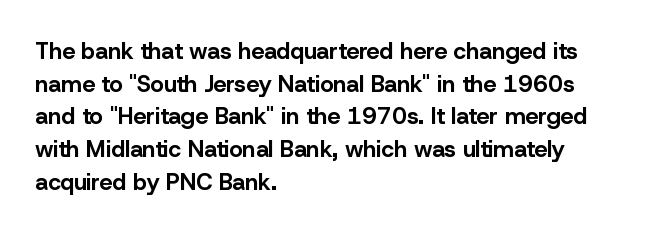
Q: Is the text bold? A: Yes.
Q: Is the text italic (slanted)? A: No, it is upright.
Q: Is the text underlined? A: No.
Q: How is the paragraph aligned? A: Left-aligned.
Q: Is the spacing between letters normal or unusually wide? A: Normal.
Q: Is the spacing between lines tight, normal or loose? A: Normal.
